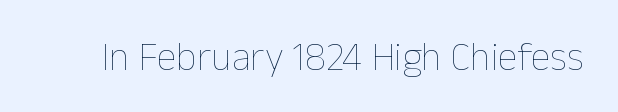
The image shows 40 px thin type, upright; set normal letter spacing, not underlined; low stroke contrast and a medium x-height.
